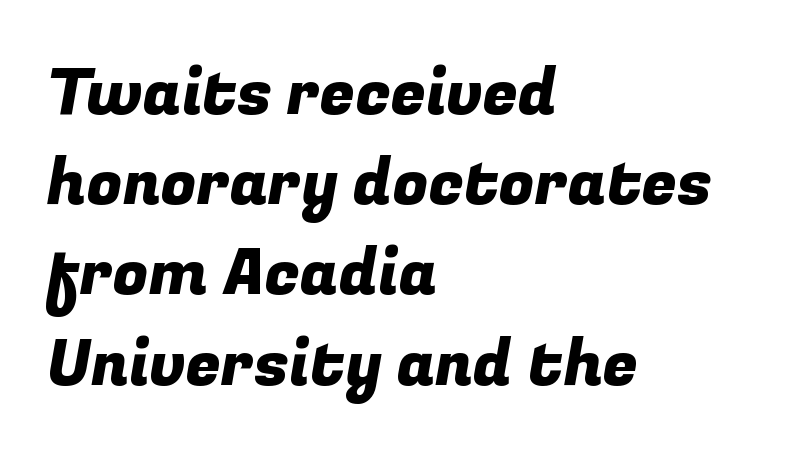
{"serif": "no", "width": "normal", "stroke_contrast": "low", "x_height": "medium", "monospaced": "no", "underline": "no", "align": "left", "line_spacing": "normal", "line_spacing_ratio": 1.41, "letter_spacing": "normal", "letter_spacing_em": 0.0, "glyph_px": 64}
